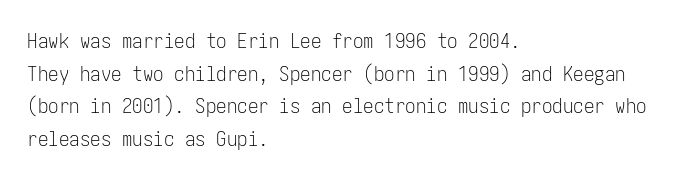
The image shows 21 px text type, upright; set left-aligned, normal line spacing (1.55x), normal letter spacing, not underlined.
